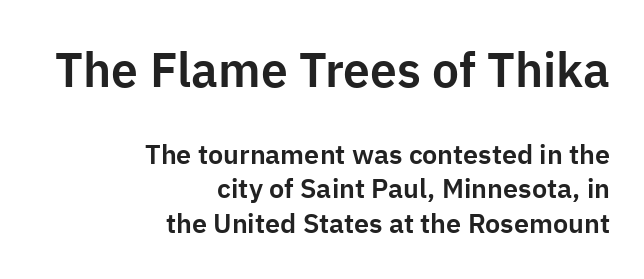
The image shows 48 px sans-serif type, upright; set right-aligned, normal line spacing (1.28x), normal letter spacing, not underlined; the first (top) block is 1.78x larger; low stroke contrast and a medium x-height.
